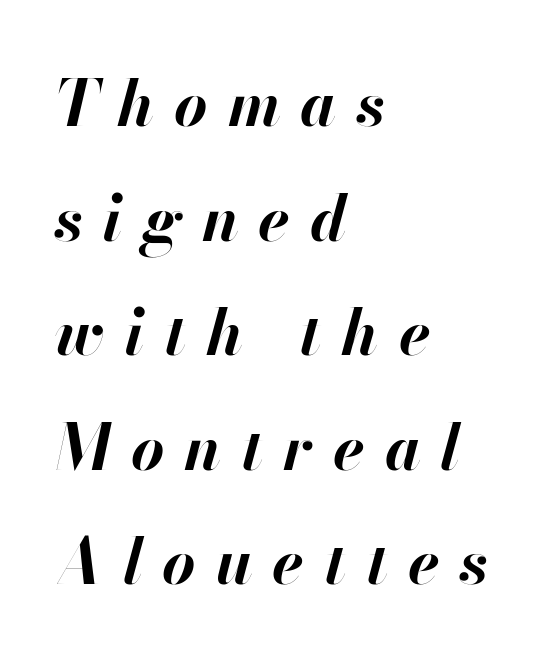
{"italic": "yes", "lean": "right", "slant_degrees": 13, "bold": "yes", "weight": "bold", "width": "normal", "stroke_contrast": "high", "x_height": "small", "monospaced": "no", "underline": "no", "align": "left", "line_spacing_ratio": 1.79, "letter_spacing": "wide", "letter_spacing_em": 0.31, "glyph_px": 64}
